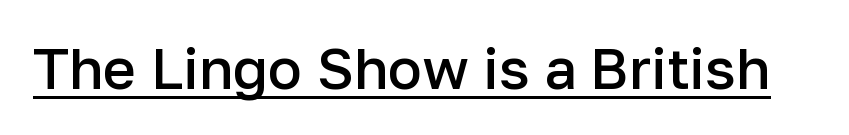
The letters stand straight up with perfectly vertical stems. Descenders here cross a horizontal rule under the line. Here the glyphs are tracked normally, forming tight word shapes. These lines carry some extra weight — a demibold, not a full bold. The passage shown is typed in a proportional face where columns would drift.
